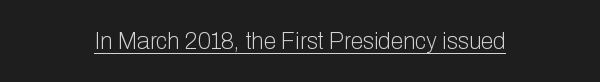
{"italic": "no", "bold": "no", "underline": "yes", "letter_spacing": "normal", "letter_spacing_em": 0.0, "glyph_px": 23}
